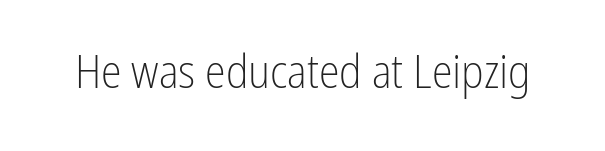
Q: Is the text bold? A: No.
Q: Is the text italic (slanted)? A: No, it is upright.
Q: Is the typeface a serif or a sans-serif typeface? A: Sans-serif.
Q: Is the text underlined? A: No.
Q: Is the spacing between letters normal or unusually wide? A: Normal.
Q: Width (condensed, normal, or wide)? A: Condensed.
Q: Stroke contrast? A: Low.
Q: x-height? A: Medium.
Q: Monospaced? A: No.
